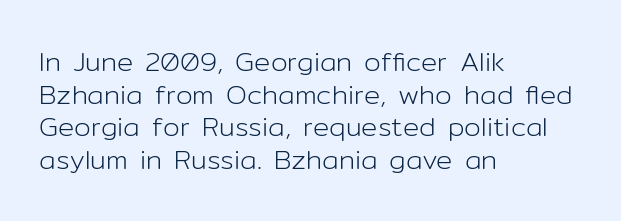
What stands out about the letter spacing? Nothing — it is the standard amount. This is not heavy type; no bold has been used. Just letters on the line, the space beneath them empty. Notice how the stems are strictly vertical — no italics here. This rendering uses left alignment, leaving the right contour irregular.
